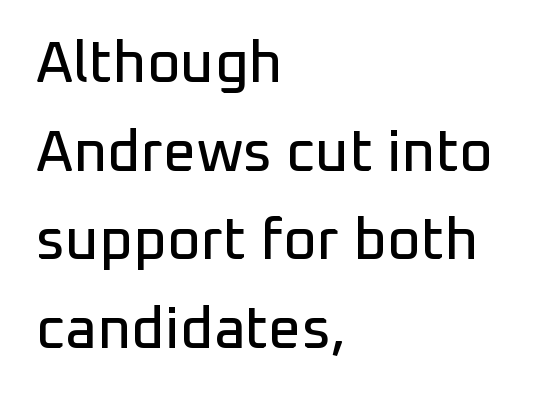
The image shows 58 px sans-serif type, upright; set left-aligned, normal line spacing (1.53x), normal letter spacing, not underlined; low stroke contrast and a medium x-height.
